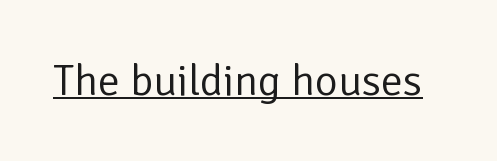
Q: Is the text bold? A: No.
Q: Is the text italic (slanted)? A: No, it is upright.
Q: Is the typeface a serif or a sans-serif typeface? A: Sans-serif.
Q: Is the text underlined? A: Yes.
Q: Is the spacing between letters normal or unusually wide? A: Normal.
Q: Width (condensed, normal, or wide)? A: Normal.
Q: Stroke contrast? A: Low.
Q: x-height? A: Medium.
Q: Monospaced? A: No.
